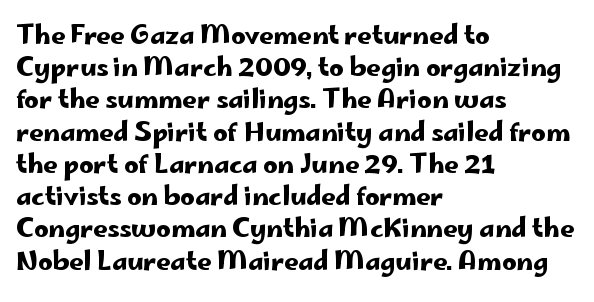
{"italic": "no", "underline": "no", "align": "left", "line_spacing": "normal", "line_spacing_ratio": 1.29, "letter_spacing": "normal", "letter_spacing_em": 0.0, "glyph_px": 25}
